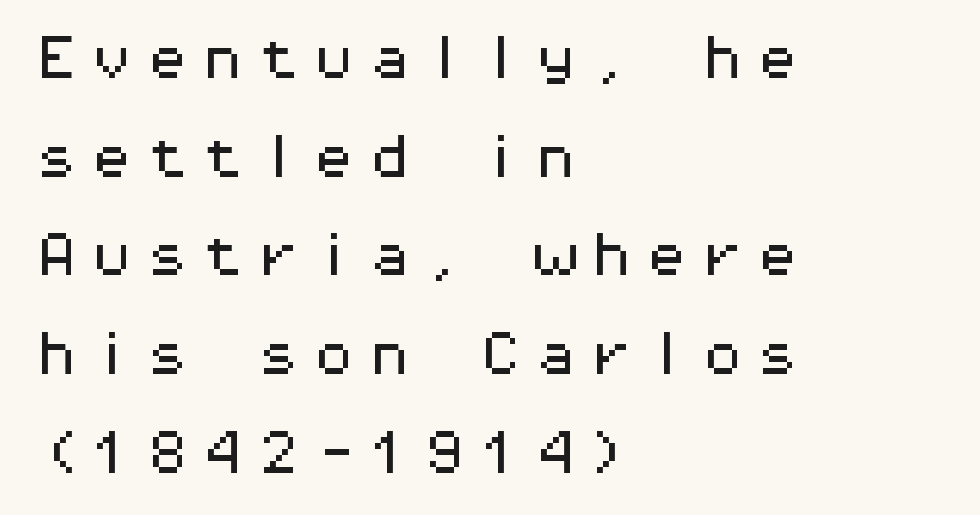
Examine the stroke ends and you'll find no serifs. The rendering uses a large line-height, opening up the rows. The letters march in equal steps, a hallmark of fixed-pitch type. Descender tails drop into unmarked territory. Ordinary non-slanted type is in use. The setting favours the left margin, as ordinary paragraphs usually do.
